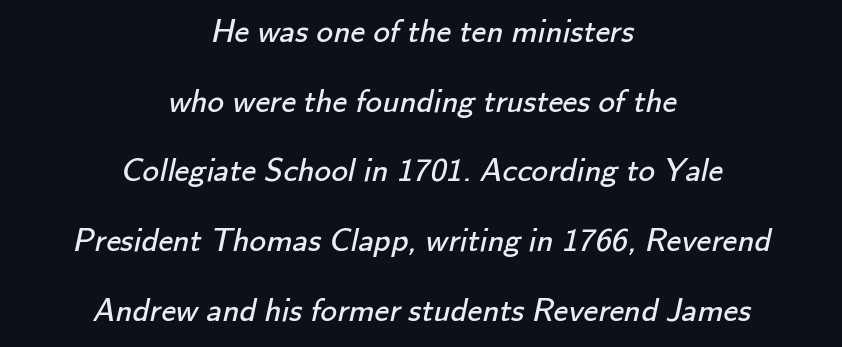
Words appear dense and cohesive because spacing is normal. No heavy texture on the line: the type isn't bold. Bare-footed words on every line. The text block is weighted toward neither margin, spreading evenly from the middle. The rendering uses natural spacing where letterforms have individual widths.
